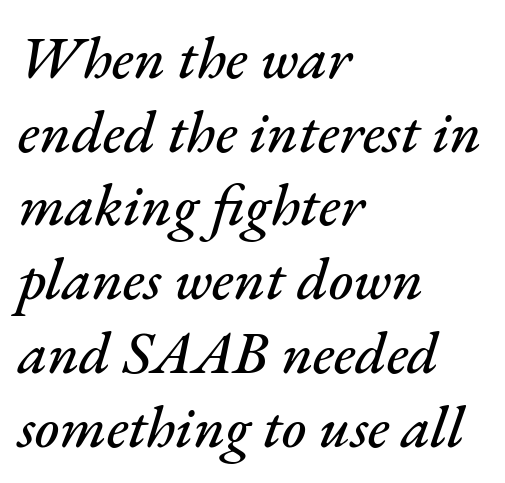
Q: Is the text italic (slanted)? A: Yes, it leans right by about 17 degrees.
Q: Is the text underlined? A: No.
Q: How is the paragraph aligned? A: Left-aligned.
Q: Is the spacing between letters normal or unusually wide? A: Normal.
Q: Is the spacing between lines tight, normal or loose? A: Normal.
Q: Width (condensed, normal, or wide)? A: Normal.
Q: Stroke contrast? A: Medium.
Q: x-height? A: Small.
Q: Monospaced? A: No.
